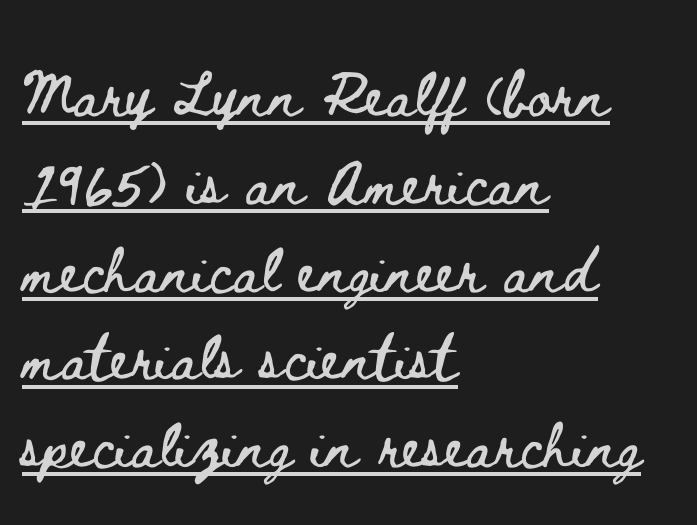
The image shows 57 px wide type; set left-aligned, normal line spacing (1.54x), normal letter spacing, underlined; low stroke contrast and a small x-height.
